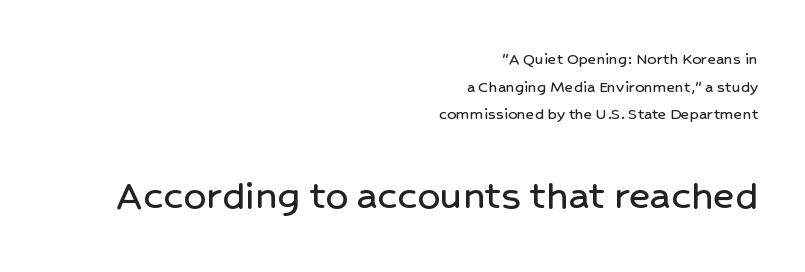
This sample keeps an unexceptional amount of space between lines. The text was rendered using a sans face with plain stroke endings. Alignment: flush right. The passage shown is not underscored anywhere.
